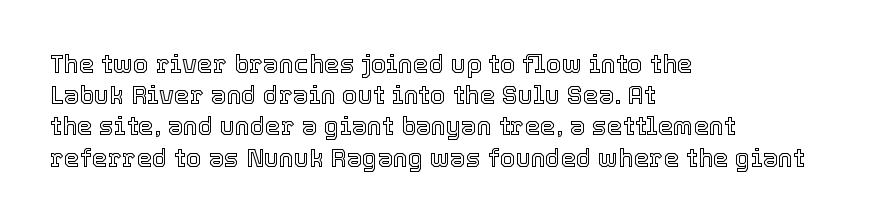
The image shows 25 px text type, upright; set left-aligned, normal line spacing (1.25x), normal letter spacing, not underlined.
